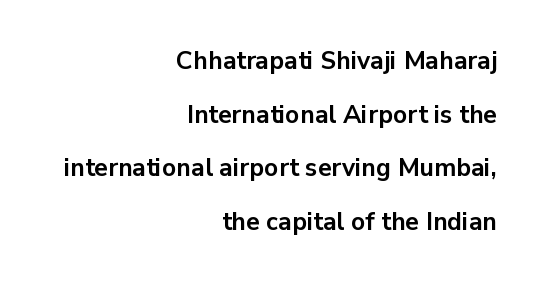
The image shows 25 px bold type, upright; set right-aligned, loose line spacing (2.15x), normal letter spacing, not underlined.
